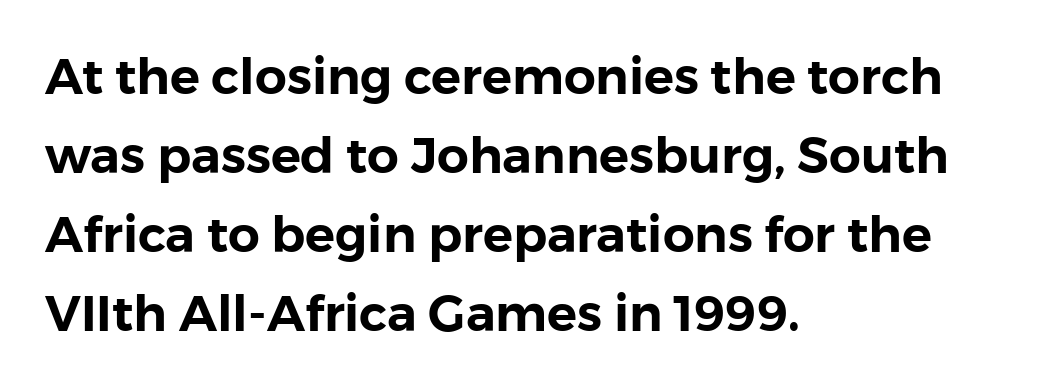
Q: Is the text italic (slanted)? A: No, it is upright.
Q: Is the typeface a serif or a sans-serif typeface? A: Sans-serif.
Q: Is the text underlined? A: No.
Q: How is the paragraph aligned? A: Left-aligned.
Q: Is the spacing between letters normal or unusually wide? A: Normal.
Q: Is the spacing between lines tight, normal or loose? A: Normal.
Q: Width (condensed, normal, or wide)? A: Normal.
Q: x-height? A: Medium.
Q: Monospaced? A: No.
